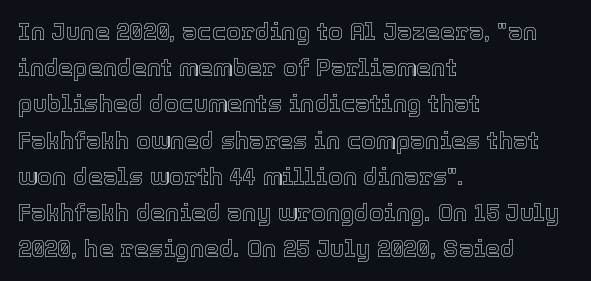
The image shows 24 px text type, upright; set left-aligned, normal line spacing (1.51x), normal letter spacing, not underlined.
